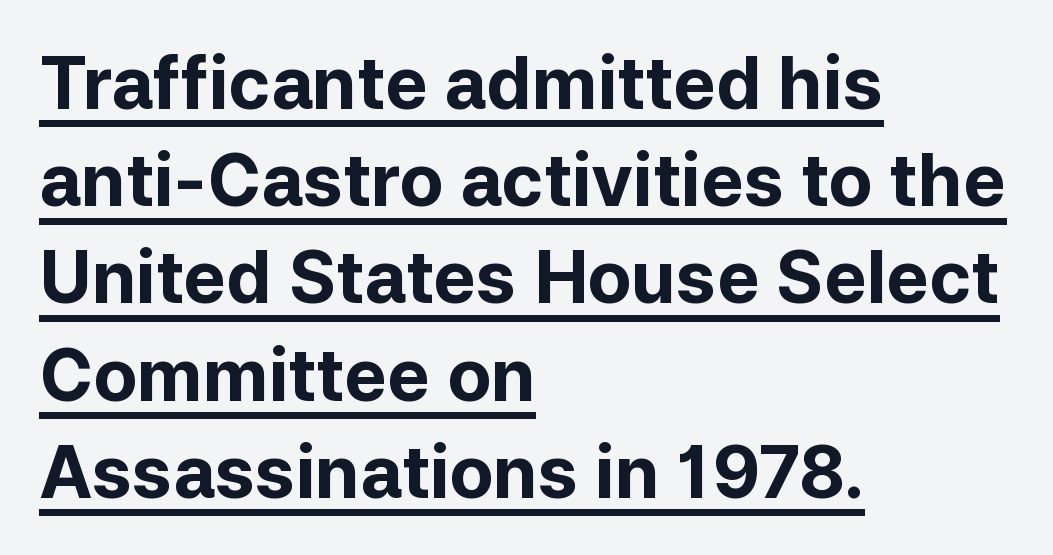
Q: Is the text bold? A: Yes.
Q: Is the text italic (slanted)? A: No, it is upright.
Q: Is the typeface a serif or a sans-serif typeface? A: Sans-serif.
Q: Is the text underlined? A: Yes.
Q: How is the paragraph aligned? A: Left-aligned.
Q: Is the spacing between letters normal or unusually wide? A: Normal.
Q: Is the spacing between lines tight, normal or loose? A: Normal.
Q: Width (condensed, normal, or wide)? A: Normal.
Q: Stroke contrast? A: Low.
Q: x-height? A: Medium.
Q: Monospaced? A: No.
